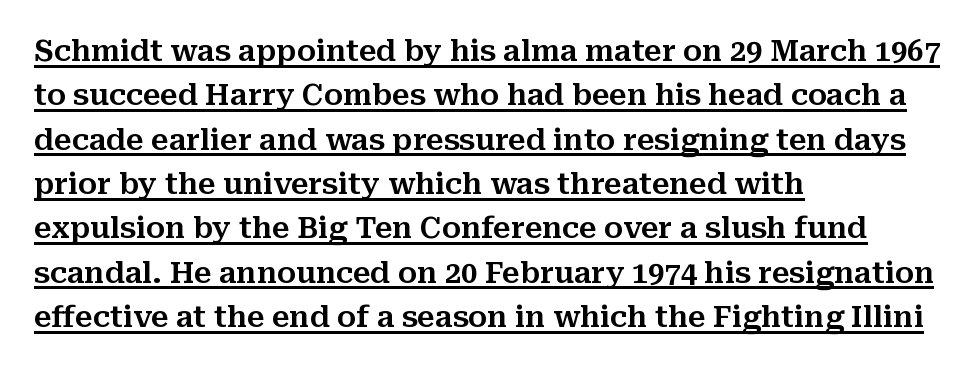
The image shows 29 px serif type, upright; set left-aligned, normal line spacing (1.53x), normal letter spacing, underlined; medium stroke contrast and a medium x-height.
